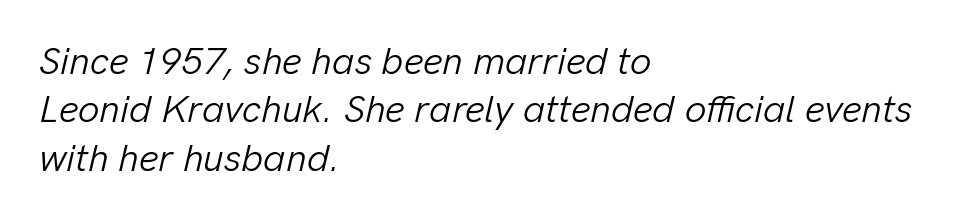
The image shows 38 px light type, italic (leaning right); set left-aligned, normal line spacing (1.27x), normal letter spacing, not underlined; low stroke contrast and a medium x-height.
